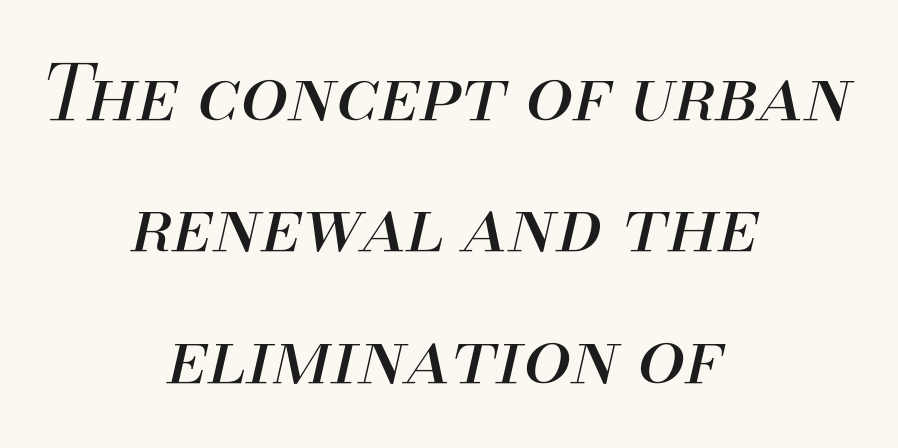
Q: Is the text bold? A: No.
Q: Is the text italic (slanted)? A: Yes, it leans right by about 13 degrees.
Q: Is the text underlined? A: No.
Q: How is the paragraph aligned? A: Centered.
Q: Is the spacing between letters normal or unusually wide? A: Normal.
Q: Width (condensed, normal, or wide)? A: Normal.
Q: Stroke contrast? A: Medium.
Q: x-height? A: Small.
Q: Monospaced? A: No.
